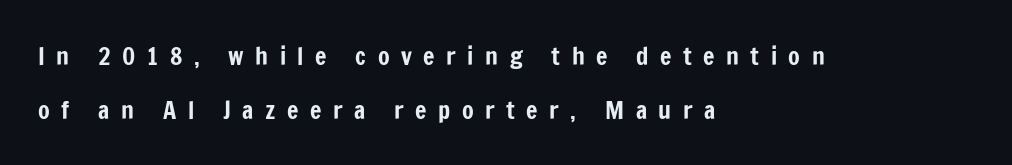
{"italic": "no", "underline": "no", "align": "left", "line_spacing": "loose", "line_spacing_ratio": 2.24, "letter_spacing": "wide", "letter_spacing_em": 0.48, "glyph_px": 24}
